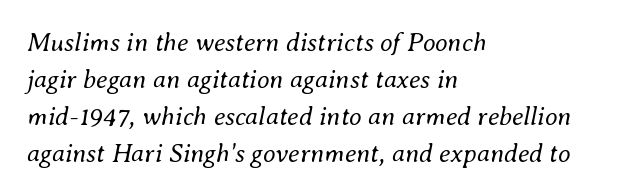
The image shows 26 px text type, italic (leaning right); set left-aligned, normal line spacing (1.42x), normal letter spacing, not underlined.
